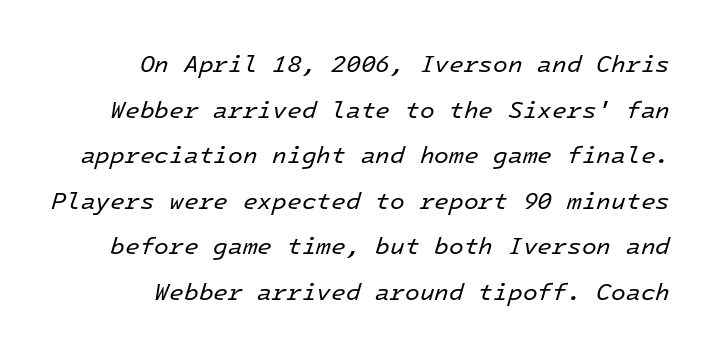
Q: Is the text bold? A: No.
Q: Is the text italic (slanted)? A: Yes, it leans right by about 16 degrees.
Q: Is the text underlined? A: No.
Q: How is the paragraph aligned? A: Right-aligned.
Q: Is the spacing between letters normal or unusually wide? A: Normal.
Q: Is the spacing between lines tight, normal or loose? A: Loose.
